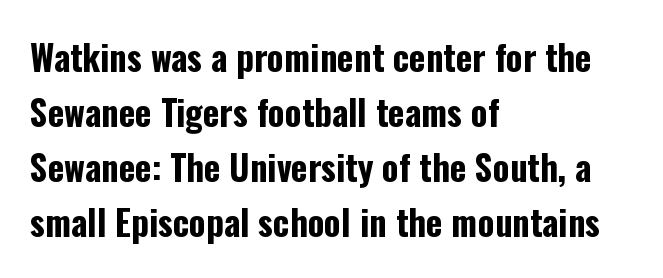
{"serif": "no", "italic": "no", "bold": "yes", "weight": "bold", "width": "condensed", "stroke_contrast": "low", "x_height": "medium", "monospaced": "no", "underline": "no", "align": "left", "line_spacing": "normal", "line_spacing_ratio": 1.57, "letter_spacing": "normal", "letter_spacing_em": 0.0, "glyph_px": 35}
